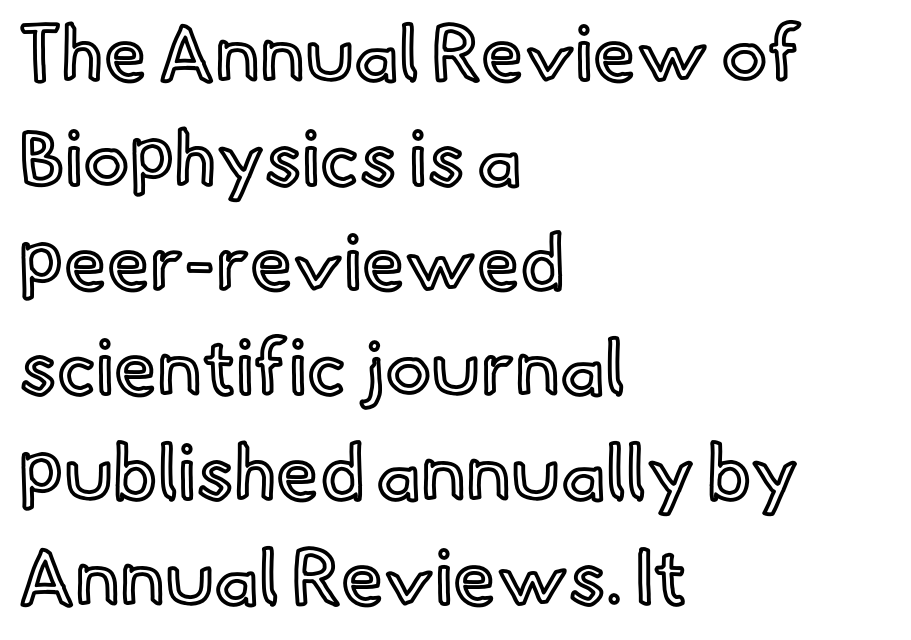
This sample has the flowing, uneven cadence of proportional lettering. This sample keeps an unexceptional amount of space between lines. Typeset ragged right — the left edge is the straight one. In terms of posture, this sample is upright.
